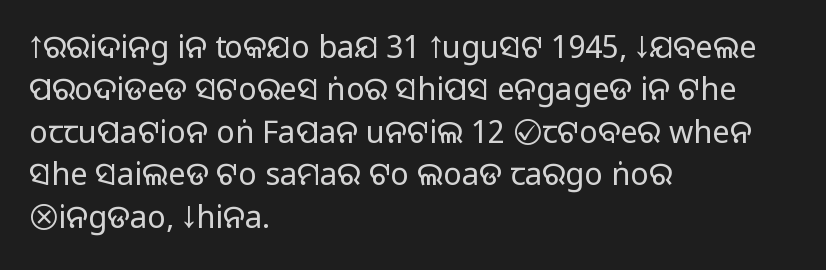
{"serif": "no", "italic": "no", "bold": "no", "weight": "regular", "width": "normal", "stroke_contrast": "low", "x_height": "large", "monospaced": "no", "underline": "no", "align": "left", "line_spacing": "normal", "line_spacing_ratio": 1.37, "letter_spacing": "normal", "letter_spacing_em": 0.0, "glyph_px": 31}
